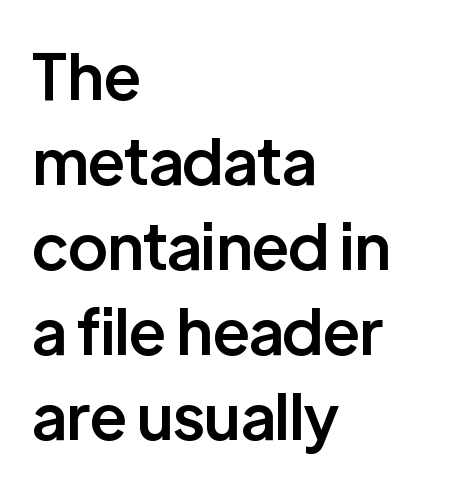
Q: Is the text bold? A: Semi-bold.
Q: Is the text italic (slanted)? A: No, it is upright.
Q: Is the typeface a serif or a sans-serif typeface? A: Sans-serif.
Q: Is the text underlined? A: No.
Q: How is the paragraph aligned? A: Left-aligned.
Q: Is the spacing between letters normal or unusually wide? A: Normal.
Q: Is the spacing between lines tight, normal or loose? A: Normal.
Q: Width (condensed, normal, or wide)? A: Normal.
Q: Stroke contrast? A: Low.
Q: x-height? A: Medium.
Q: Monospaced? A: No.
